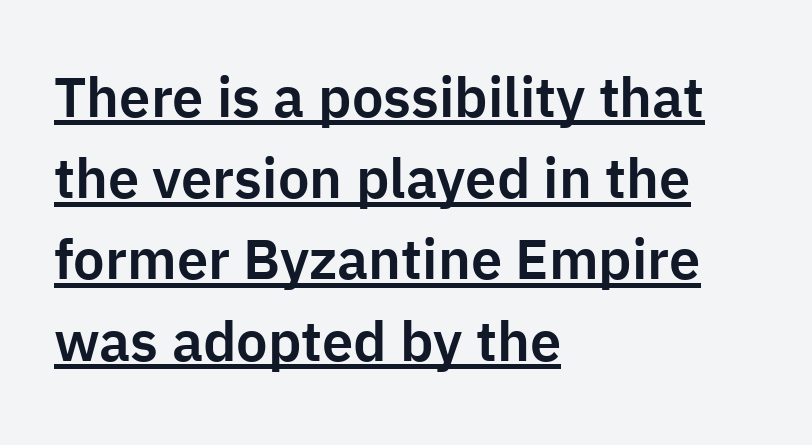
Honestly, the underline is the first thing you notice here. Each letter keeps its own natural width here, so spacing adapts to shape. The text block is weighted toward the left margin, trailing off unevenly rightward. The font family rendered here belongs to the sans-serif group. Every stem runs plumb, perpendicular to the baseline.
